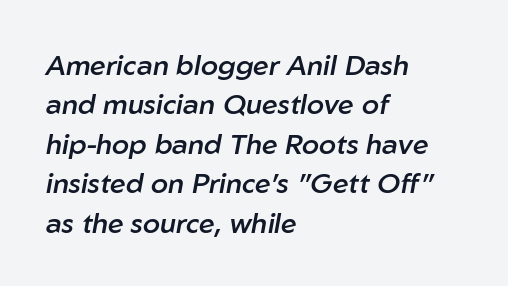
{"italic": "yes", "lean": "right", "slant_degrees": 10, "bold": "semi", "weight": "semibold", "width": "normal", "stroke_contrast": "low", "x_height": "medium", "monospaced": "no", "underline": "no", "align": "left", "line_spacing": "normal", "line_spacing_ratio": 1.41, "letter_spacing": "normal", "letter_spacing_em": 0.0, "glyph_px": 28}
